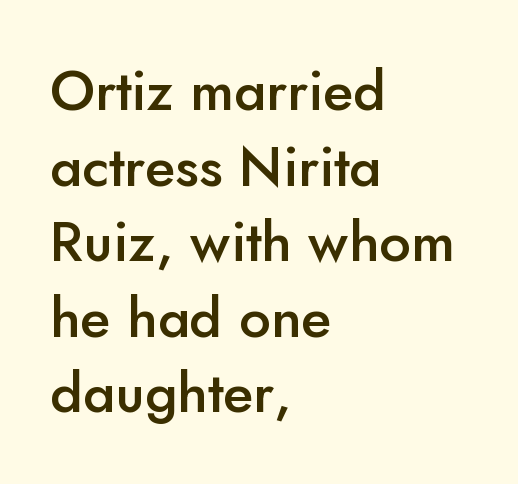
The face used here is proportionally spaced, like ordinary book or web type. Grotesque or geometric, the face here clearly has no serifs. The font's upright variant was chosen for this text. These lines are set flush left with a ragged right edge. I'd describe the lettering as semibold — firm but not a full bold.
